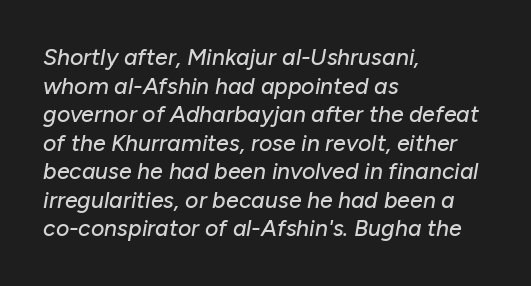
The image shows 23 px text type, italic (leaning right); set left-aligned, line spacing 1.24x, normal letter spacing, not underlined.
